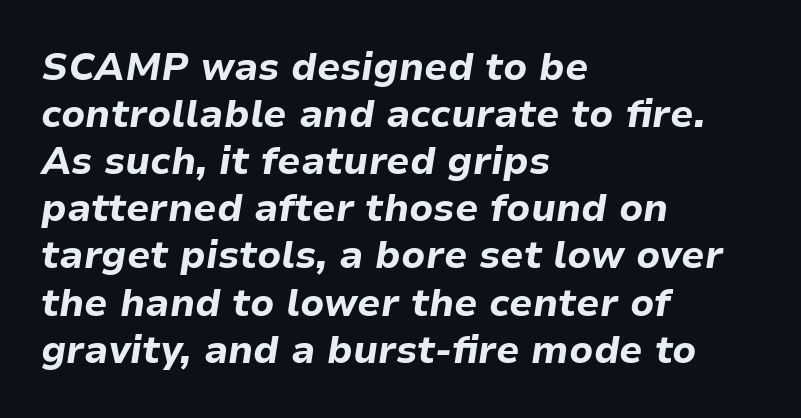
The image shows 38 px bold type, italic (leaning right); set left-aligned, line spacing 1.24x, normal letter spacing, not underlined; low stroke contrast and a medium x-height.
